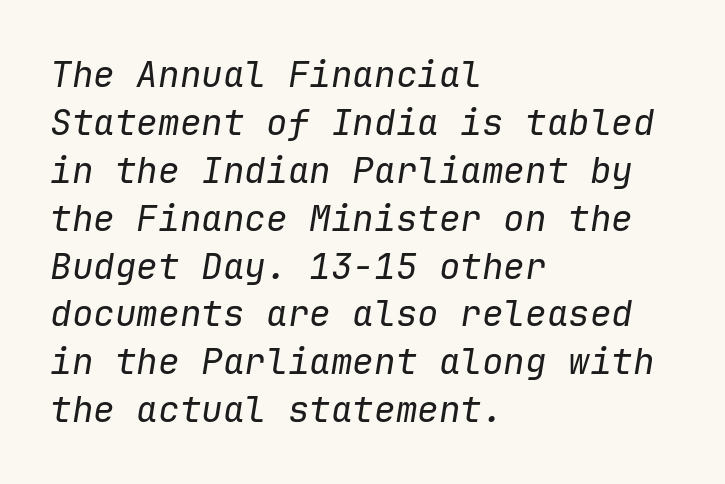
Vertically, the passage feels balanced, rows spaced as you'd expect. In terms of posture, this sample is oblique. A light-to-regular cut is what we see here. Each line starts at the same left margin while the right side varies. The letters sit at their default tracking, neither squeezed nor spread. Letters rest on an invisible, unmarked baseline.
